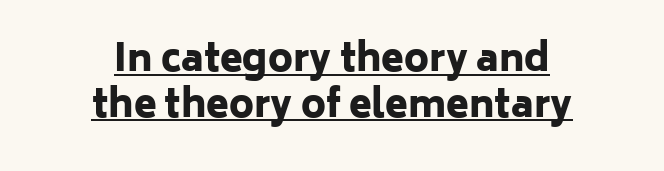
This sample uses a sans-serif face. The type is set solid horizontally, with unmodified tracking. These lines are rendered in a variable-pitch font. Emphasis is given by a line drawn under the lettering.
